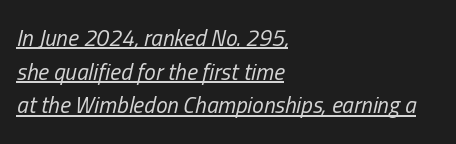
The image shows 23 px text type, italic (leaning right); set left-aligned, normal line spacing (1.46x), normal letter spacing, underlined.
